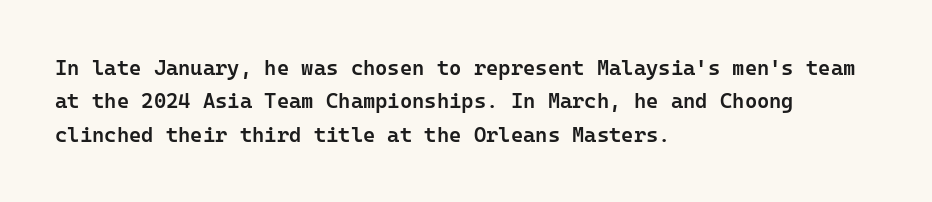
Typographic density is moderately raised because the face is semibold. Letter spacing: default. Vertically, the passage feels balanced, rows spaced as you'd expect. In terms of posture, this sample is upright. These lines stack with their left ends in a neat column.
